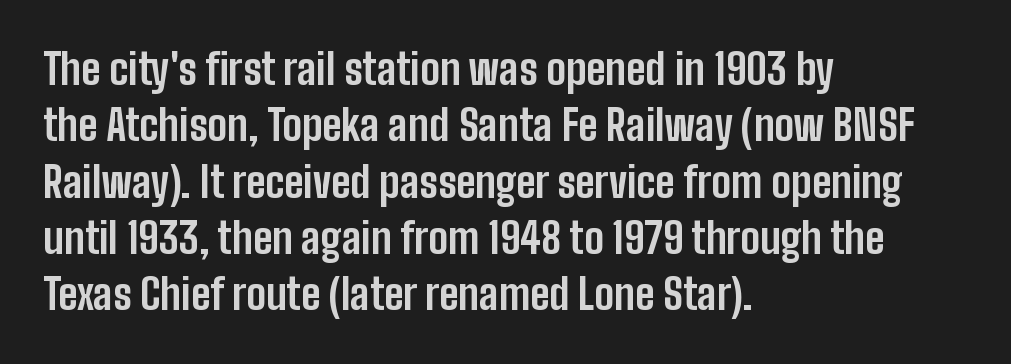
The image shows 42 px bold, condensed sans-serif type, upright; set left-aligned, normal line spacing (1.34x), normal letter spacing, not underlined; low stroke contrast and a medium x-height.
